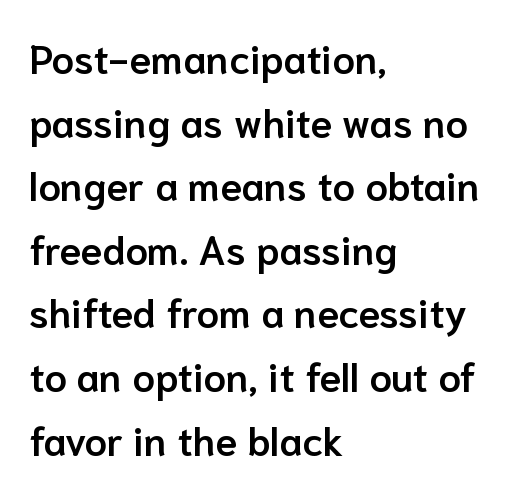
Q: Is the text bold? A: Semi-bold.
Q: Is the text italic (slanted)? A: No, it is upright.
Q: Is the typeface a serif or a sans-serif typeface? A: Sans-serif.
Q: Is the text underlined? A: No.
Q: How is the paragraph aligned? A: Left-aligned.
Q: Is the spacing between letters normal or unusually wide? A: Normal.
Q: Is the spacing between lines tight, normal or loose? A: Normal.
Q: Width (condensed, normal, or wide)? A: Normal.
Q: Stroke contrast? A: Low.
Q: x-height? A: Medium.
Q: Monospaced? A: No.
